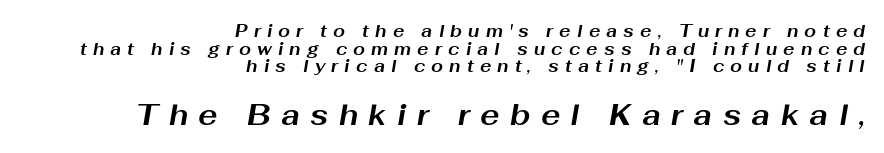
The image shows 29 px bold, wide type, italic (leaning right); set right-aligned, tight line spacing (1.03x), unusually wide letter spacing (+0.36 em), not underlined; the second (bottom) block is 1.71x larger; medium stroke contrast and a medium x-height.
